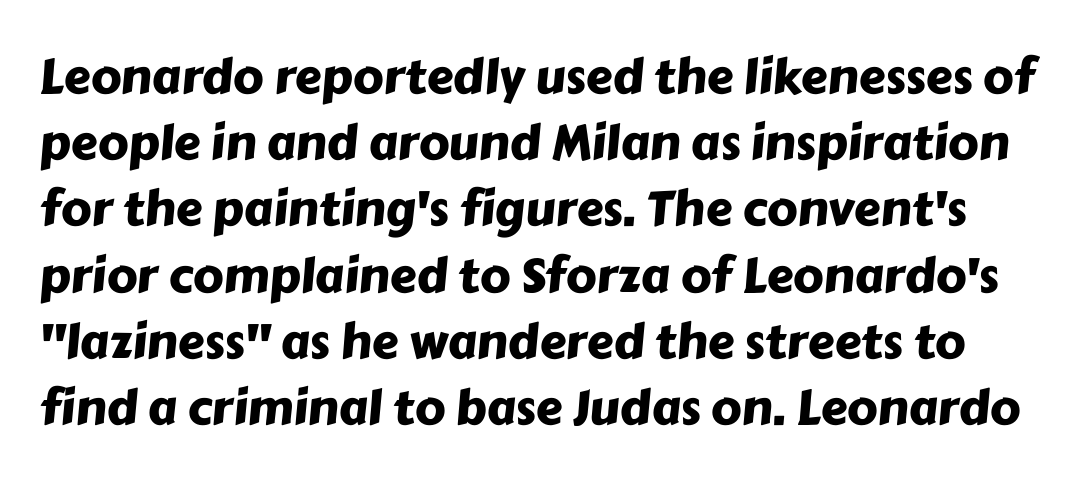
Q: Is the typeface a serif or a sans-serif typeface? A: Sans-serif.
Q: Is the text underlined? A: No.
Q: Is the spacing between letters normal or unusually wide? A: Normal.
Q: Is the spacing between lines tight, normal or loose? A: Normal.
Q: Width (condensed, normal, or wide)? A: Normal.
Q: Stroke contrast? A: Low.
Q: x-height? A: Medium.
Q: Monospaced? A: No.
